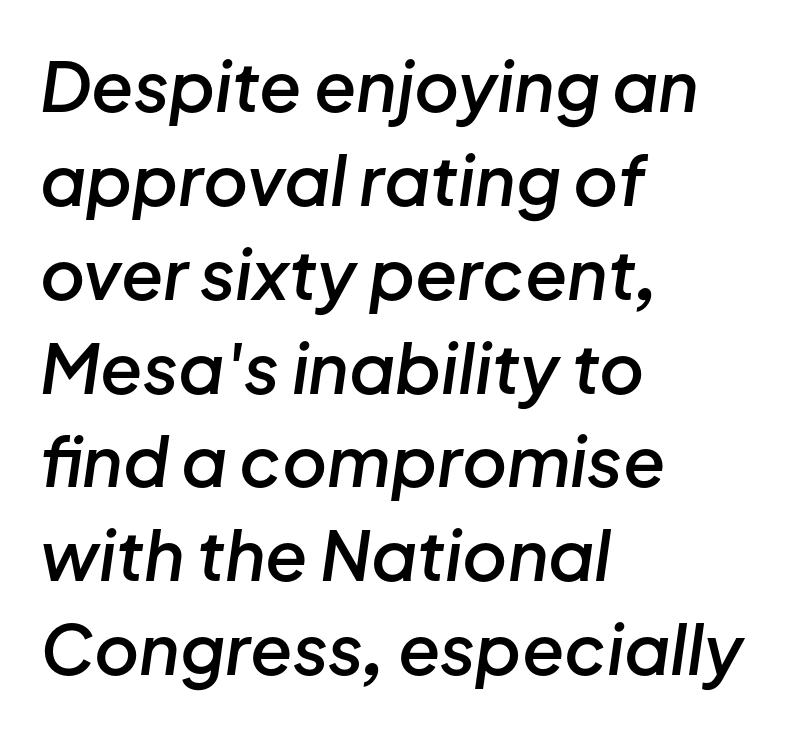
The image shows 69 px semibold type, italic (leaning right); set left-aligned, normal line spacing (1.36x), normal letter spacing, not underlined; low stroke contrast and a medium x-height.
